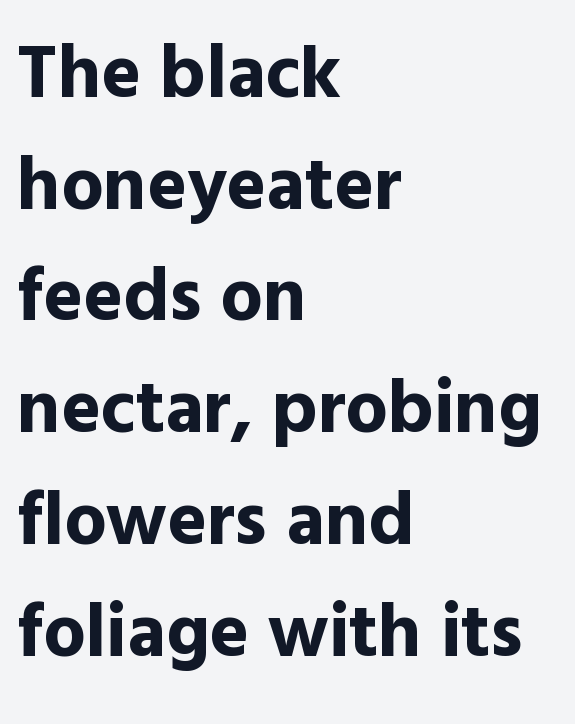
{"serif": "no", "italic": "no", "bold": "yes", "weight": "bold", "width": "normal", "x_height": "medium", "monospaced": "no", "underline": "no", "align": "left", "line_spacing": "normal", "line_spacing_ratio": 1.49, "letter_spacing": "normal", "letter_spacing_em": 0.0, "glyph_px": 75}
